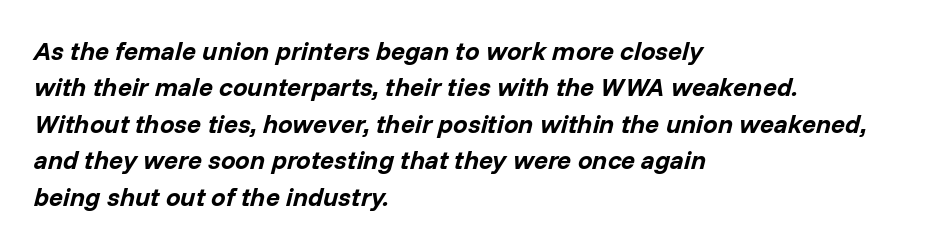
Quick note: underline off. Compared with a centered layout, this one pins lines to the left instead. A dark, heavy texture on the line: the type is bold. Whoever set this chose a conventional vertical rhythm. These lines keep a tight, regular rhythm from letter to letter.
